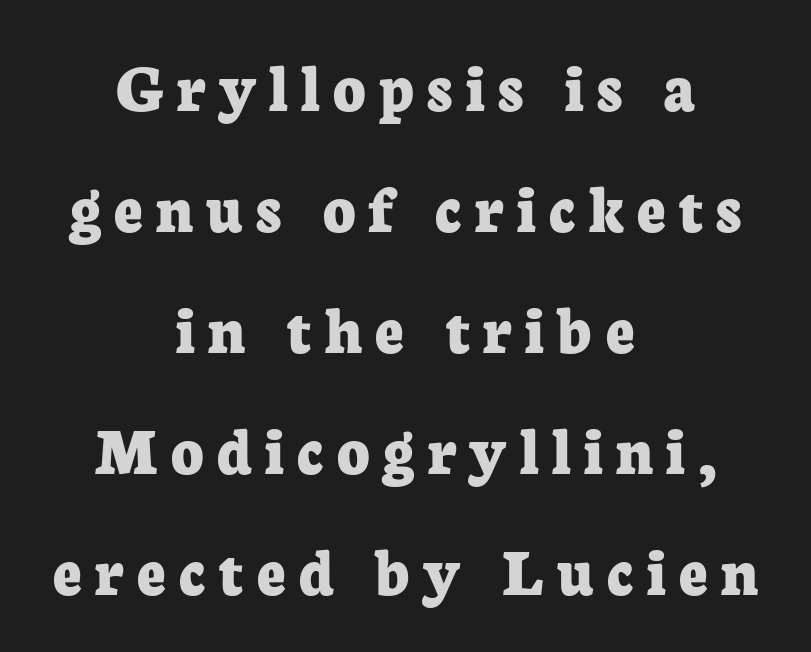
{"serif": "yes", "italic": "no", "bold": "yes", "weight": "bold", "width": "normal", "stroke_contrast": "low", "x_height": "medium", "monospaced": "no", "underline": "no", "align": "center", "line_spacing_ratio": 1.73, "glyph_px": 70}
